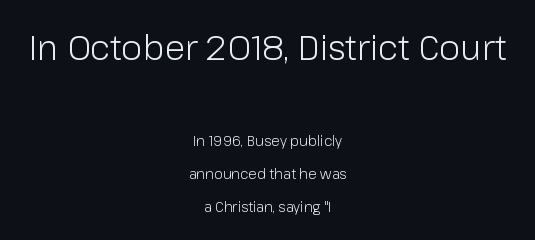
Think standard paragraph weight, or any step lighter than that. Character widths vary here, with narrow letters taking less room than wide ones. Notice how the passage keeps no hard edge, just a central spine. Descenders hang freely into open space. Summary of vertical rhythm: relaxed, with wide interline spacing. Compare the two chunks: the upper has the greater cap height.
